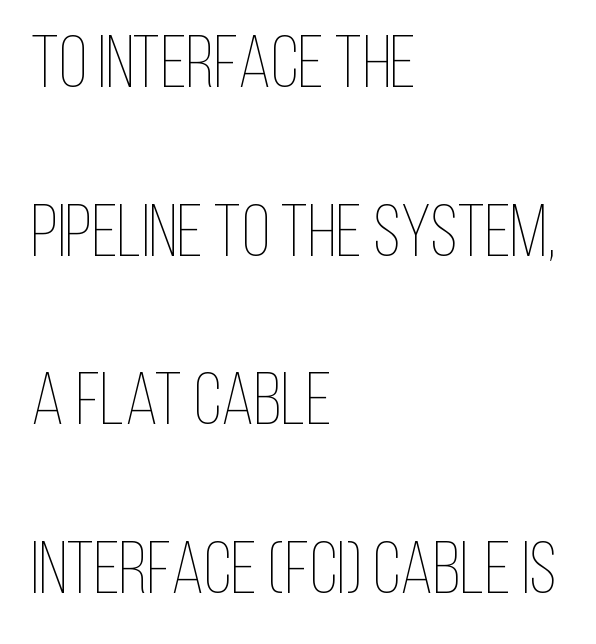
Each letter keeps its own natural width here, so spacing adapts to shape. Underline: absent. When letters stand straight like this, we call the style roman or upright. Standard letterfit; no display-style spreading of the glyphs. The space between consecutive lines is lavish.
